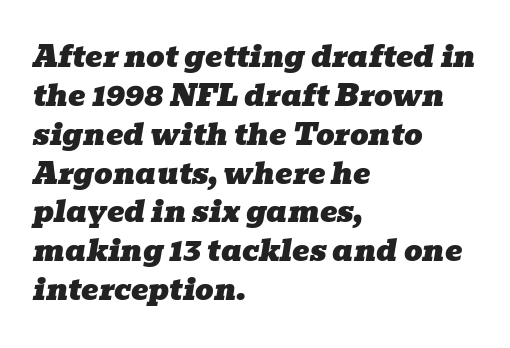
{"serif": "yes", "italic": "yes", "lean": "right", "slant_degrees": 10, "width": "wide", "stroke_contrast": "low", "x_height": "medium", "monospaced": "no", "underline": "no", "align": "left", "line_spacing": "normal", "line_spacing_ratio": 1.34, "letter_spacing": "normal", "letter_spacing_em": 0.0, "glyph_px": 29}
